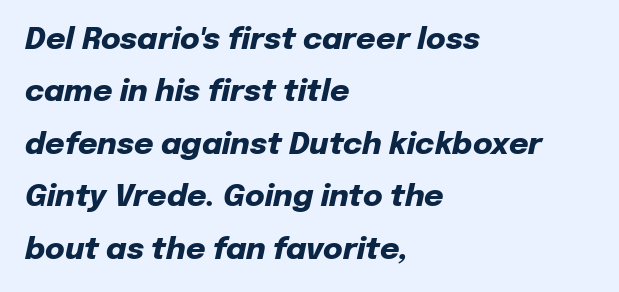
Q: Is the text bold? A: Yes.
Q: Is the text italic (slanted)? A: Yes, it leans right by about 12 degrees.
Q: Is the text underlined? A: No.
Q: How is the paragraph aligned? A: Left-aligned.
Q: Is the spacing between letters normal or unusually wide? A: Normal.
Q: Width (condensed, normal, or wide)? A: Normal.
Q: Stroke contrast? A: Low.
Q: x-height? A: Medium.
Q: Monospaced? A: No.
